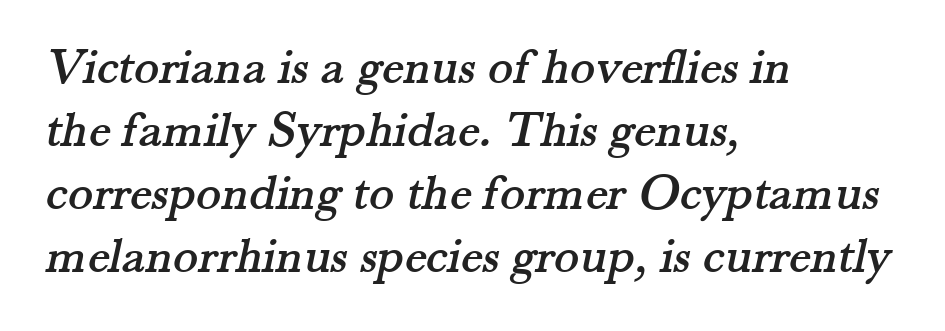
Q: Is the typeface a serif or a sans-serif typeface? A: Serif.
Q: Is the text underlined? A: No.
Q: How is the paragraph aligned? A: Left-aligned.
Q: Is the spacing between letters normal or unusually wide? A: Normal.
Q: Width (condensed, normal, or wide)? A: Normal.
Q: Stroke contrast? A: Medium.
Q: x-height? A: Small.
Q: Monospaced? A: No.
